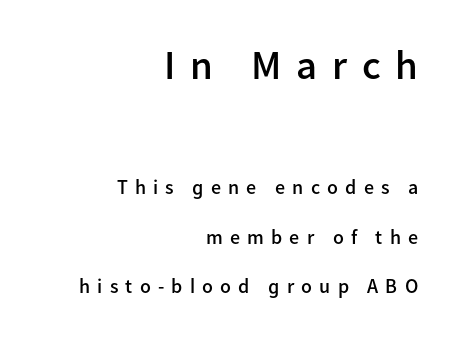
Observe the wide spacing: letters keep a clear distance from each other. Which chunk is bigger? The first one — the top block dwarfs the bottom. The strip under each line holds only bare page. Does the lettering tilt? It doesn't — this is upright.
